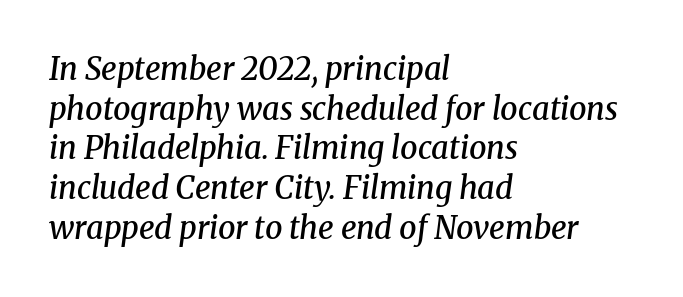
Q: Is the text bold? A: Semi-bold.
Q: Is the text italic (slanted)? A: Yes, it leans right by about 8 degrees.
Q: Is the typeface a serif or a sans-serif typeface? A: Serif.
Q: Is the text underlined? A: No.
Q: How is the paragraph aligned? A: Left-aligned.
Q: Is the spacing between letters normal or unusually wide? A: Normal.
Q: Is the spacing between lines tight, normal or loose? A: Normal.
Q: Width (condensed, normal, or wide)? A: Normal.
Q: Stroke contrast? A: Medium.
Q: x-height? A: Medium.
Q: Monospaced? A: No.
